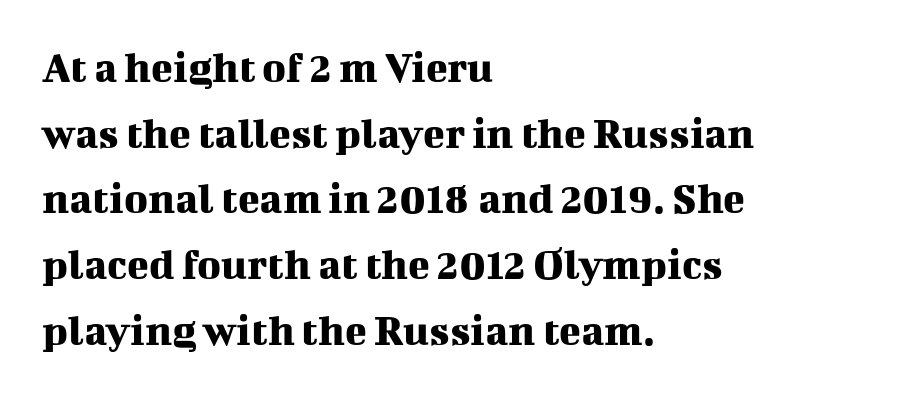
The face used here is proportionally spaced, like ordinary book or web type. Unlike italic type, these characters show no tilt at all. Caption: multi-line text, flush left, ragged right. Font category for this specimen: serif. The baseline area is clear. This sample uses plain, unmodified letter spacing.
